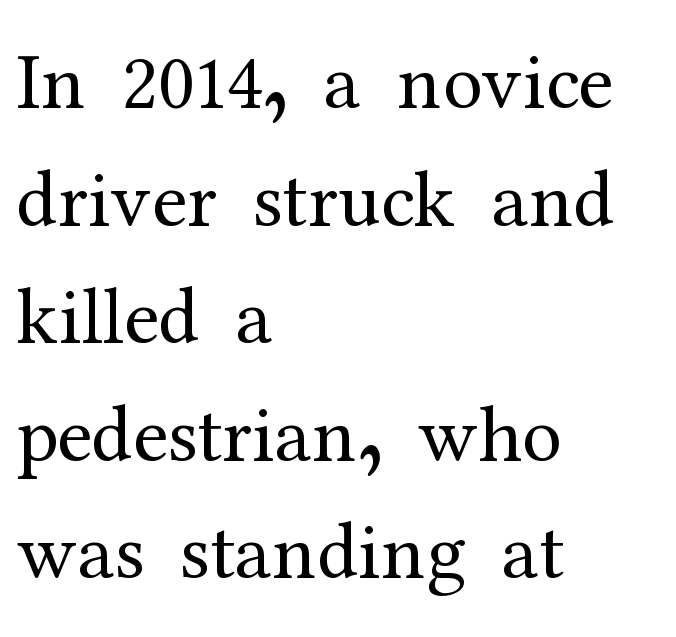
The image shows 80 px regular-weight serif type, upright; set left-aligned, normal line spacing (1.47x), normal letter spacing, not underlined; medium stroke contrast and a medium x-height.
